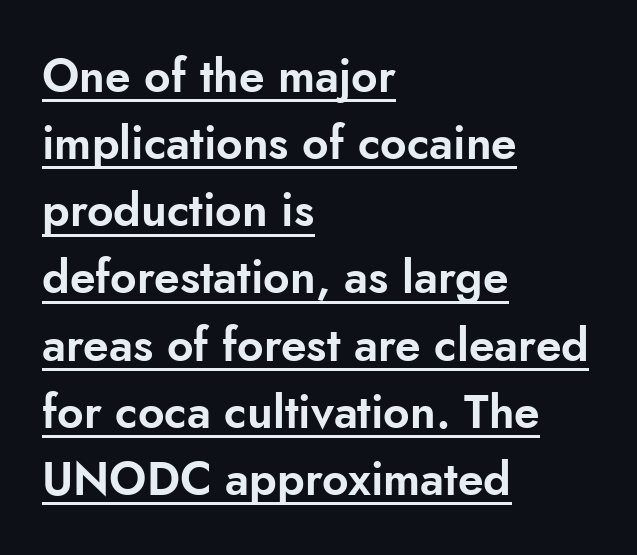
The font family rendered here belongs to the sans-serif group. These lines stack with their left ends in a neat column. The letters advance in unequal steps, a hallmark of proportional type. The lines sit at an ordinary, default distance from one another. The sample's only ornament is a line tracing under the words. The passage shown has conventional tracking throughout.
